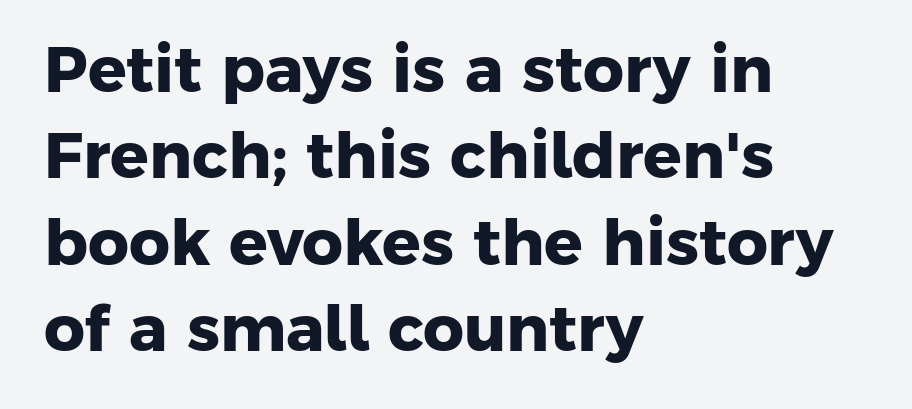
The image shows 64 px heavy sans-serif type; set left-aligned, normal line spacing (1.35x), normal letter spacing, not underlined; low stroke contrast and a medium x-height.
